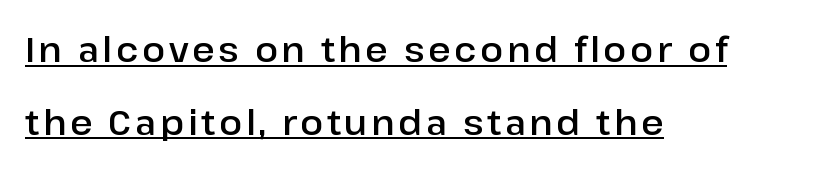
Q: Is the text italic (slanted)? A: No, it is upright.
Q: Is the typeface a serif or a sans-serif typeface? A: Sans-serif.
Q: Is the text underlined? A: Yes.
Q: How is the paragraph aligned? A: Left-aligned.
Q: Is the spacing between lines tight, normal or loose? A: Loose.
Q: Width (condensed, normal, or wide)? A: Normal.
Q: Stroke contrast? A: Low.
Q: x-height? A: Medium.
Q: Monospaced? A: No.
